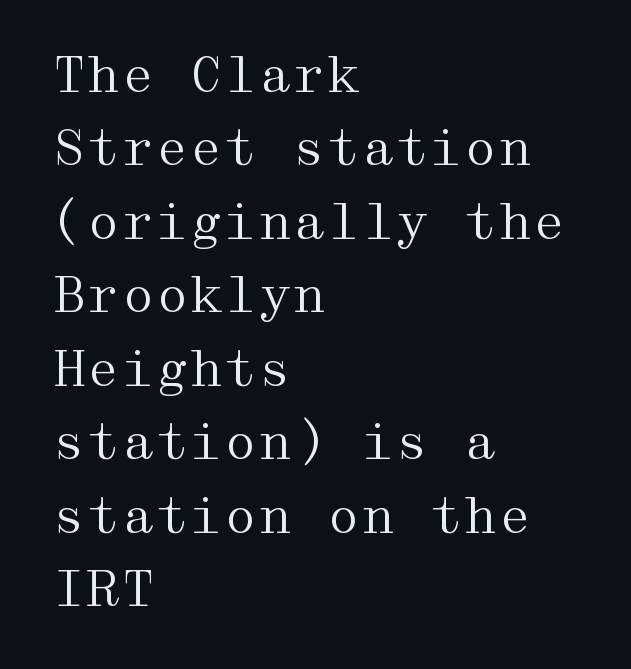
Caption: face not bold, strokes unweighted. Typographically, this falls in the serif category. This sample keeps an unexceptional amount of space between lines. Where is the straight margin? On the left.
